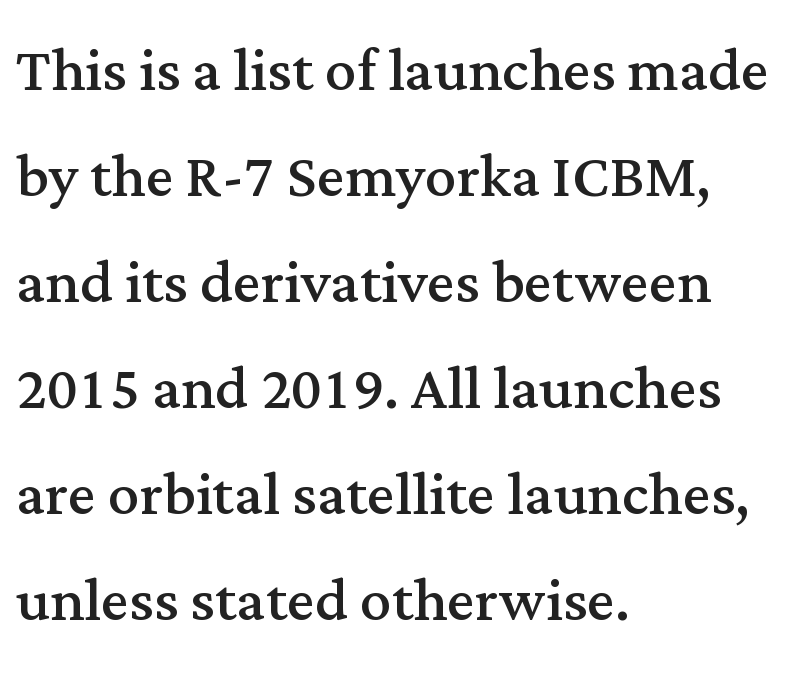
Font category for this specimen: serif. The rendering uses a moderate line-height, typical for paragraphs. This rendering leaves character spacing at its baseline value. Rendered with straight, roman letterforms.
